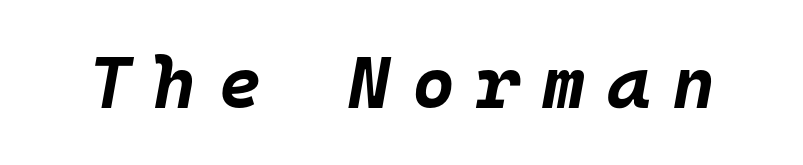
Q: Is the text bold? A: Yes.
Q: Is the text italic (slanted)? A: Yes, it leans right by about 10 degrees.
Q: Is the text underlined? A: No.
Q: Is the spacing between letters normal or unusually wide? A: Unusually wide.
Q: Width (condensed, normal, or wide)? A: Normal.
Q: Stroke contrast? A: Low.
Q: x-height? A: Large.
Q: Monospaced? A: Yes.
